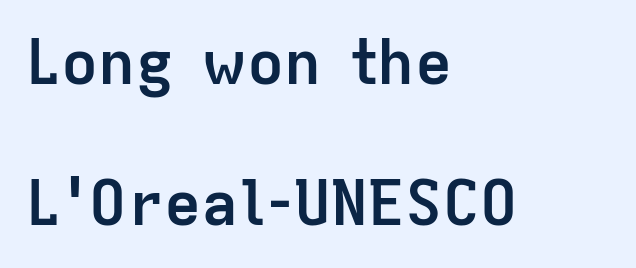
Q: Is the text bold? A: Yes.
Q: Is the text italic (slanted)? A: No, it is upright.
Q: Is the typeface a serif or a sans-serif typeface? A: Sans-serif.
Q: Is the text underlined? A: No.
Q: How is the paragraph aligned? A: Left-aligned.
Q: Is the spacing between letters normal or unusually wide? A: Normal.
Q: Is the spacing between lines tight, normal or loose? A: Loose.
Q: Width (condensed, normal, or wide)? A: Normal.
Q: Stroke contrast? A: Low.
Q: x-height? A: Medium.
Q: Monospaced? A: No.
